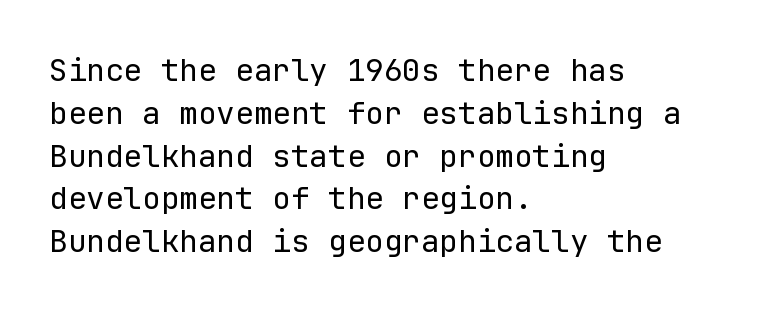
{"serif": "no", "italic": "no", "bold": "no", "weight": "regular", "width": "normal", "stroke_contrast": "low", "x_height": "medium", "monospaced": "yes", "underline": "no", "align": "left", "line_spacing": "normal", "line_spacing_ratio": 1.38, "letter_spacing": "normal", "letter_spacing_em": 0.0, "glyph_px": 31}
